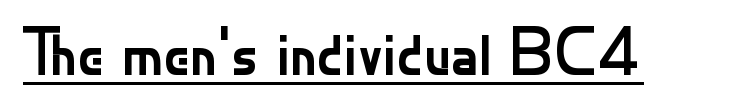
The image shows 66 px regular-weight sans-serif type, upright; set normal letter spacing, underlined; low stroke contrast and a small x-height.
